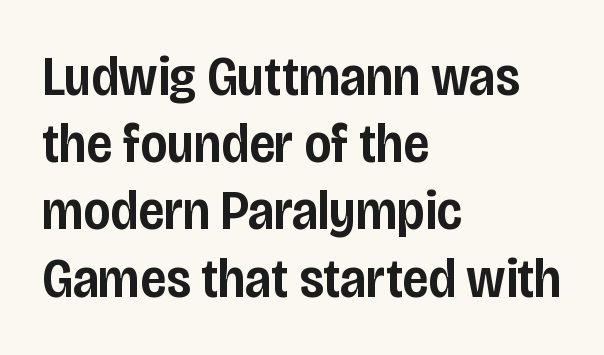
Q: Is the text bold? A: Semi-bold.
Q: Is the text italic (slanted)? A: No, it is upright.
Q: Is the typeface a serif or a sans-serif typeface? A: Sans-serif.
Q: Is the text underlined? A: No.
Q: How is the paragraph aligned? A: Left-aligned.
Q: Is the spacing between letters normal or unusually wide? A: Normal.
Q: Width (condensed, normal, or wide)? A: Condensed.
Q: Stroke contrast? A: Low.
Q: x-height? A: Large.
Q: Monospaced? A: No.
